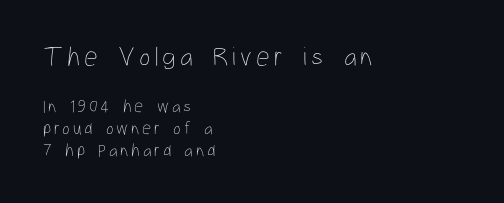
The image shows 27 px text type, upright; set left-aligned, line spacing 1.21x, not underlined; the first (top) block is 1.5x larger.
